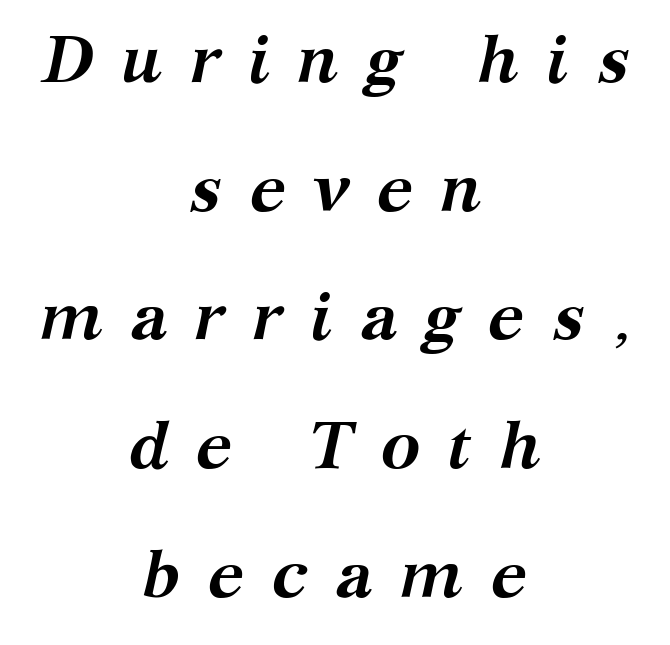
Q: Is the text bold? A: Yes.
Q: Is the text italic (slanted)? A: Yes, it leans right by about 12 degrees.
Q: Is the typeface a serif or a sans-serif typeface? A: Serif.
Q: Is the text underlined? A: No.
Q: How is the paragraph aligned? A: Centered.
Q: Is the spacing between letters normal or unusually wide? A: Unusually wide.
Q: Is the spacing between lines tight, normal or loose? A: Loose.
Q: Width (condensed, normal, or wide)? A: Normal.
Q: Stroke contrast? A: Medium.
Q: x-height? A: Medium.
Q: Monospaced? A: No.
